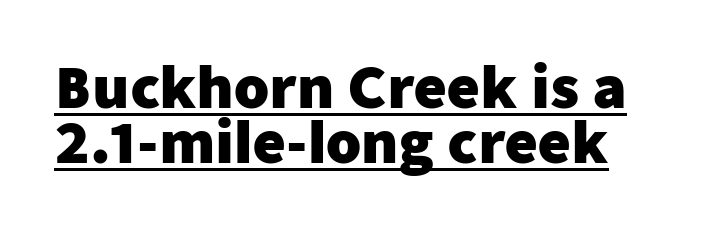
Q: Is the text bold? A: Yes.
Q: Is the text italic (slanted)? A: No, it is upright.
Q: Is the typeface a serif or a sans-serif typeface? A: Sans-serif.
Q: Is the text underlined? A: Yes.
Q: Is the spacing between letters normal or unusually wide? A: Normal.
Q: Is the spacing between lines tight, normal or loose? A: Tight.
Q: Width (condensed, normal, or wide)? A: Normal.
Q: Stroke contrast? A: Low.
Q: x-height? A: Medium.
Q: Monospaced? A: No.
